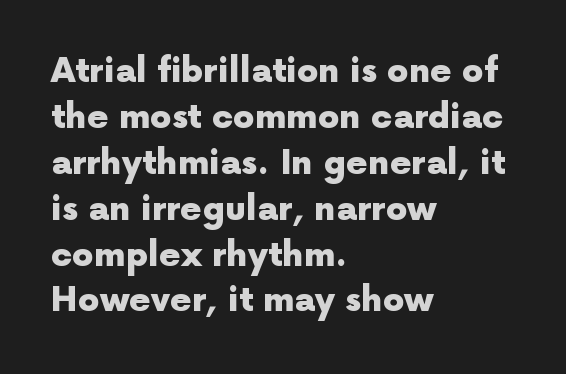
The horizontal fit of the characters is conventional and even. You can tell from the bare stems that sans-serif type was used. Alignment: flush left. Plenty of ink on the page — the face is bold.
